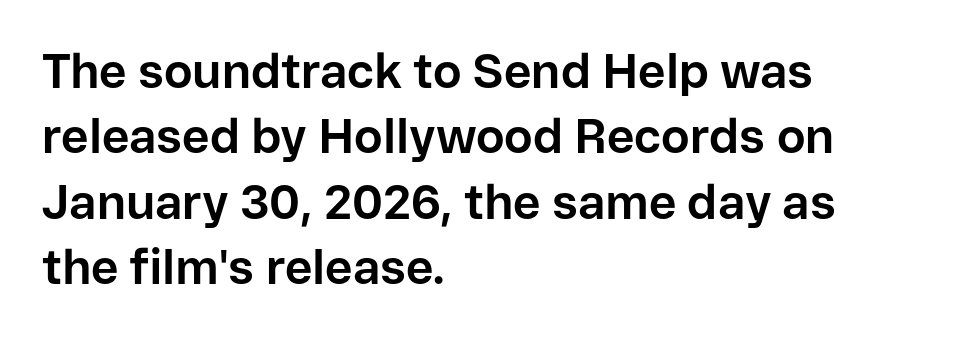
The image shows 48 px bold sans-serif type, upright; set left-aligned, normal line spacing (1.36x), normal letter spacing, not underlined; low stroke contrast and a medium x-height.
